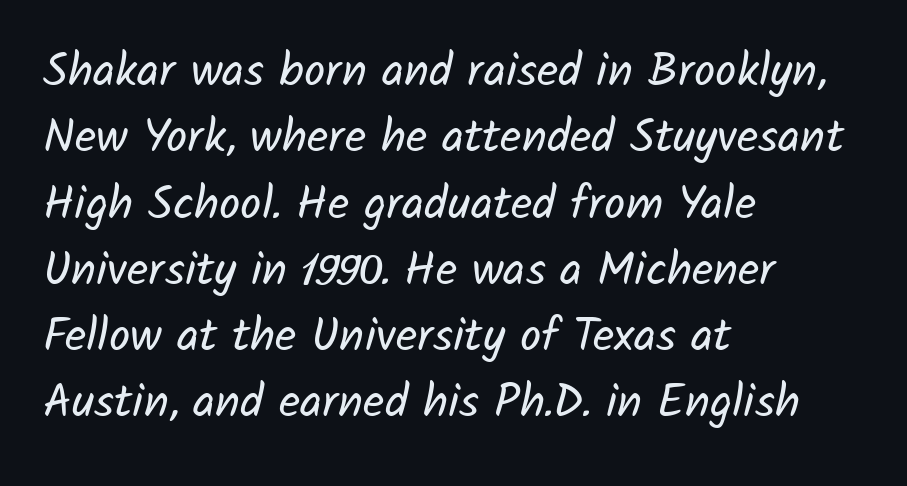
{"serif": "no", "bold": "no", "weight": "regular", "width": "normal", "stroke_contrast": "low", "x_height": "medium", "monospaced": "no", "underline": "no", "align": "left", "line_spacing": "normal", "line_spacing_ratio": 1.41, "letter_spacing": "normal", "letter_spacing_em": 0.0, "glyph_px": 47}
